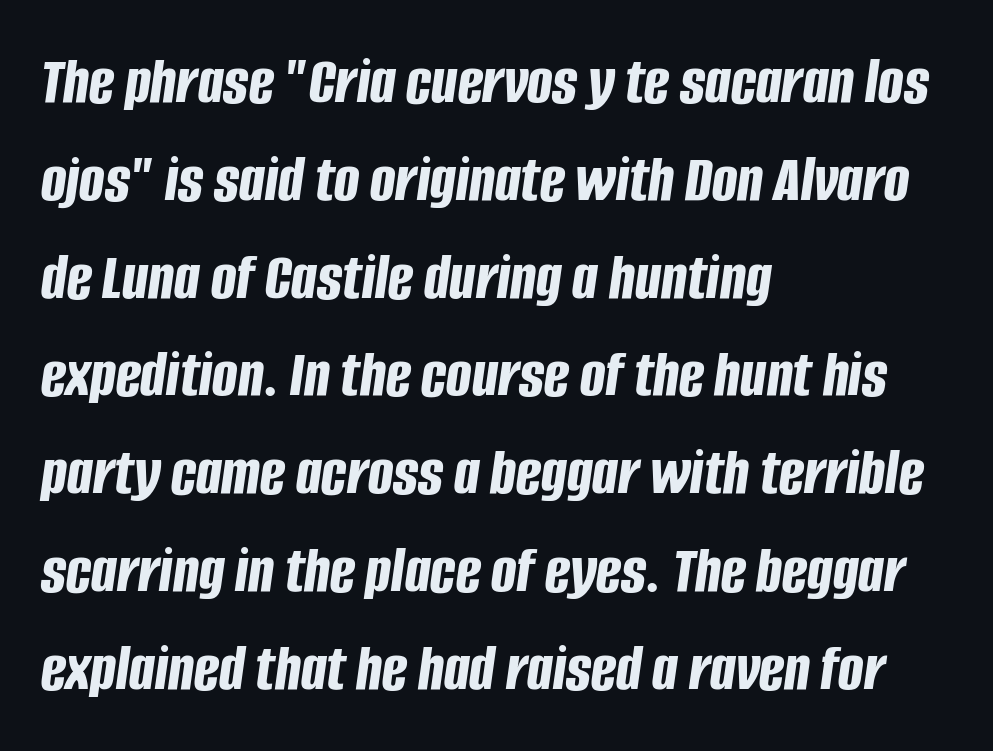
{"italic": "yes", "lean": "right", "slant_degrees": 8, "bold": "yes", "weight": "bold", "width": "condensed", "stroke_contrast": "low", "x_height": "large", "monospaced": "no", "underline": "no", "align": "left", "line_spacing": "normal", "line_spacing_ratio": 1.46, "letter_spacing": "normal", "letter_spacing_em": 0.0, "glyph_px": 67}
